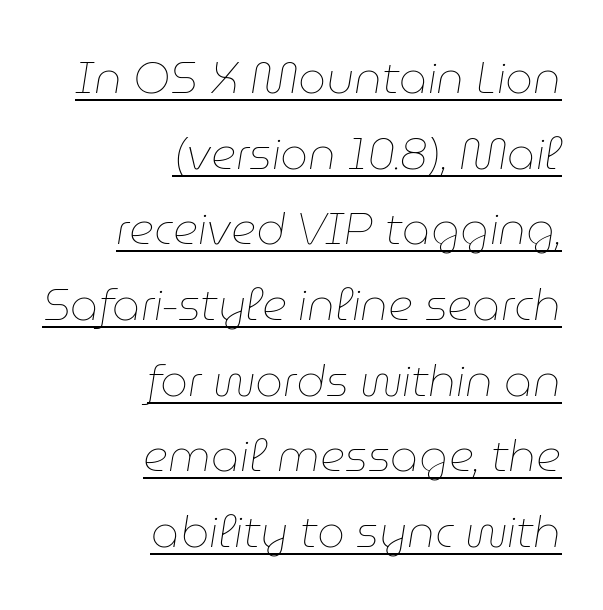
Looks like someone drew a line under every word here. The cut favours lightness, reaching ordinary text weight at its darkest. Emphasis-style slanted type is in use. The letterforms sit shoulder to shoulder at normal distance. The rag falls on the left side of this text block. This sample has the flowing, uneven cadence of proportional lettering.
